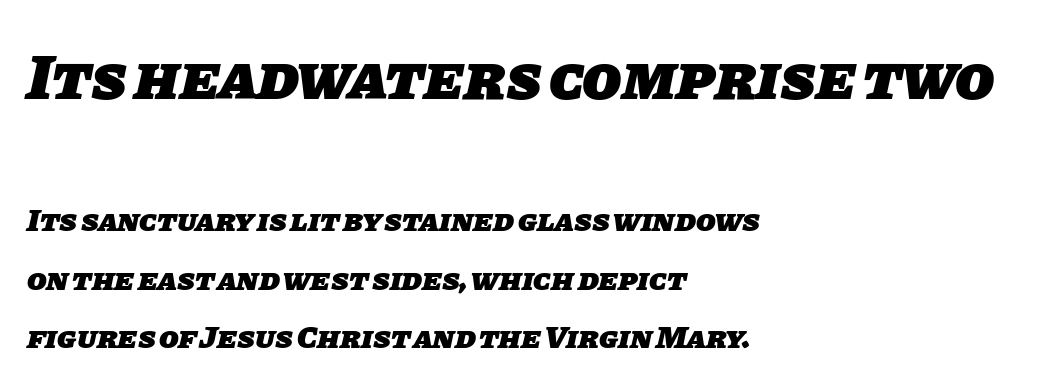
{"bold": "yes", "weight": "heavy", "width": "normal", "stroke_contrast": "low", "x_height": "large", "monospaced": "no", "underline": "no", "align": "left", "line_spacing_ratio": 1.83, "letter_spacing": "normal", "letter_spacing_em": 0.0, "larger_block": "first", "size_ratio": 2.0, "glyph_px": 64}
